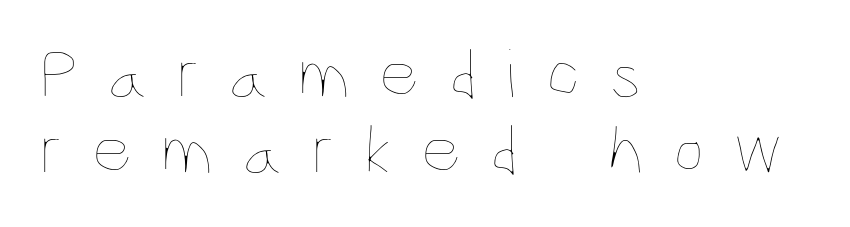
{"italic": "no", "bold": "no", "weight": "thin", "width": "condensed", "stroke_contrast": "low", "x_height": "large", "monospaced": "no", "underline": "no", "align": "left", "line_spacing": "tight", "line_spacing_ratio": 1.09, "letter_spacing": "wide", "letter_spacing_em": 0.41, "glyph_px": 70}
